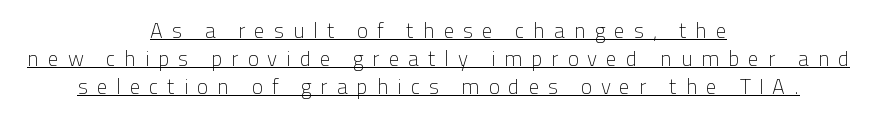
Q: Is the text bold? A: No.
Q: Is the text italic (slanted)? A: No, it is upright.
Q: Is the text underlined? A: Yes.
Q: How is the paragraph aligned? A: Centered.
Q: Is the spacing between letters normal or unusually wide? A: Unusually wide.
Q: Is the spacing between lines tight, normal or loose? A: Normal.
